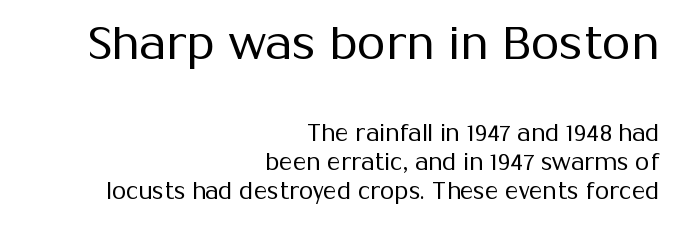
The typography opts for an upright posture over an oblique one. In CSS terms this would be text-align: right. Quick note: underline off. Caption: standard tracking, unaltered.
